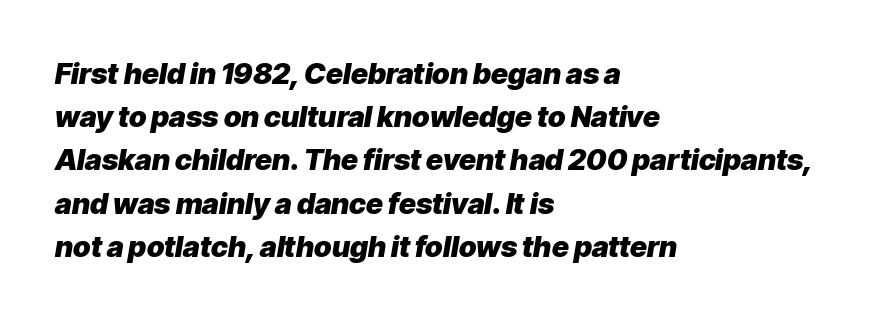
Q: Is the text bold? A: Yes.
Q: Is the text italic (slanted)? A: Yes, it leans right by about 9 degrees.
Q: Is the text underlined? A: No.
Q: How is the paragraph aligned? A: Left-aligned.
Q: Is the spacing between letters normal or unusually wide? A: Normal.
Q: Is the spacing between lines tight, normal or loose? A: Normal.
Q: Width (condensed, normal, or wide)? A: Normal.
Q: Stroke contrast? A: Low.
Q: x-height? A: Medium.
Q: Monospaced? A: No.
